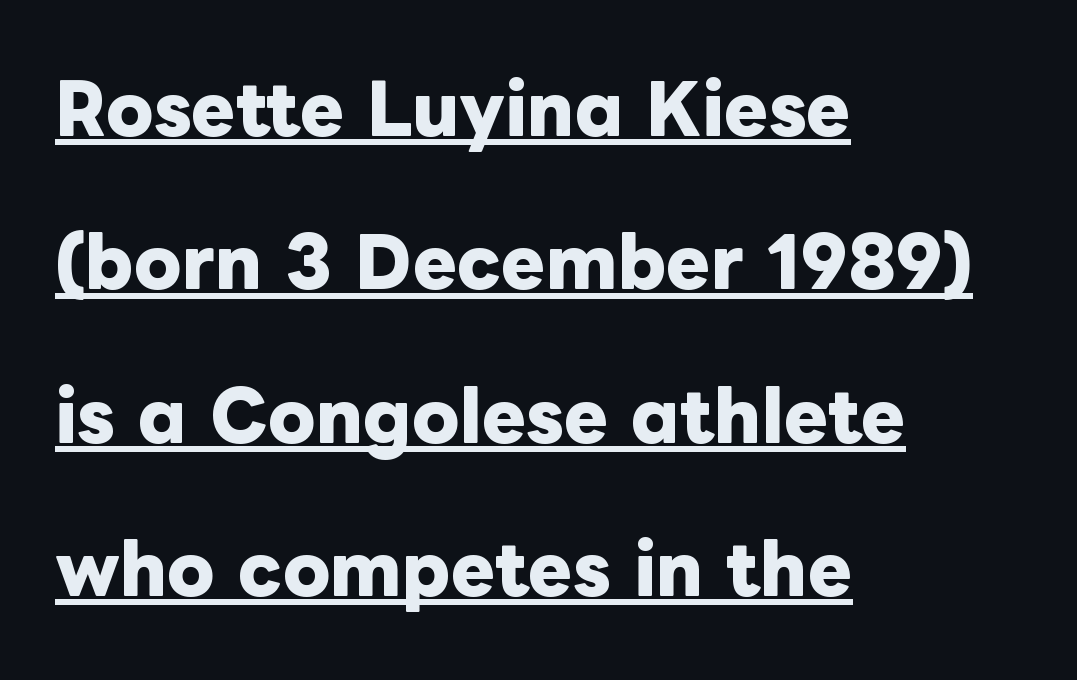
{"italic": "no", "bold": "yes", "weight": "heavy", "width": "normal", "stroke_contrast": "low", "x_height": "medium", "monospaced": "no", "underline": "yes", "align": "left", "line_spacing": "loose", "line_spacing_ratio": 2.29, "letter_spacing": "normal", "letter_spacing_em": 0.0, "glyph_px": 67}
